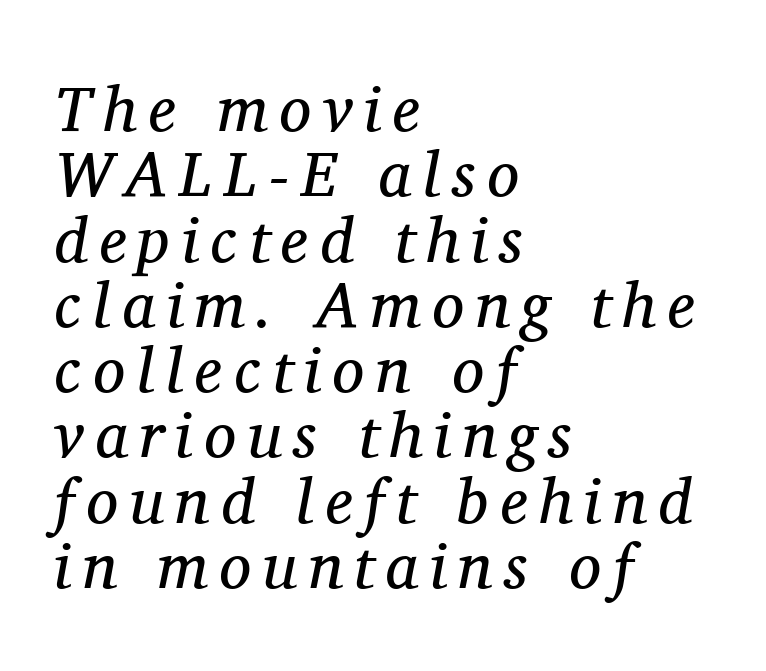
{"serif": "yes", "italic": "yes", "lean": "right", "slant_degrees": 11, "bold": "no", "weight": "regular", "width": "normal", "stroke_contrast": "medium", "x_height": "medium", "monospaced": "no", "underline": "no", "align": "left", "line_spacing": "tight", "line_spacing_ratio": 1.02, "glyph_px": 64}
